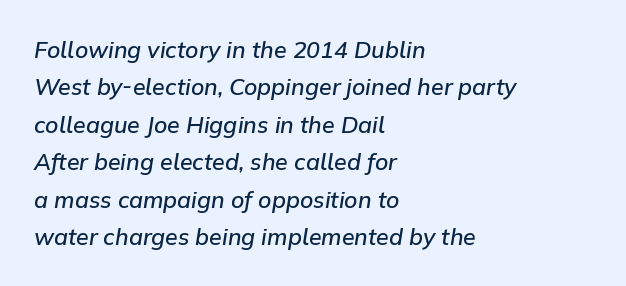
Decoration check: the copy has no underline. Interline gaps are of average width in this sample. The axis of the letterforms is tilted away from vertical. Compared with an ordinary text face, these strokes are moderately heavier — a semibold. This sample is left-justified, so line endings fall wherever the words run out.
